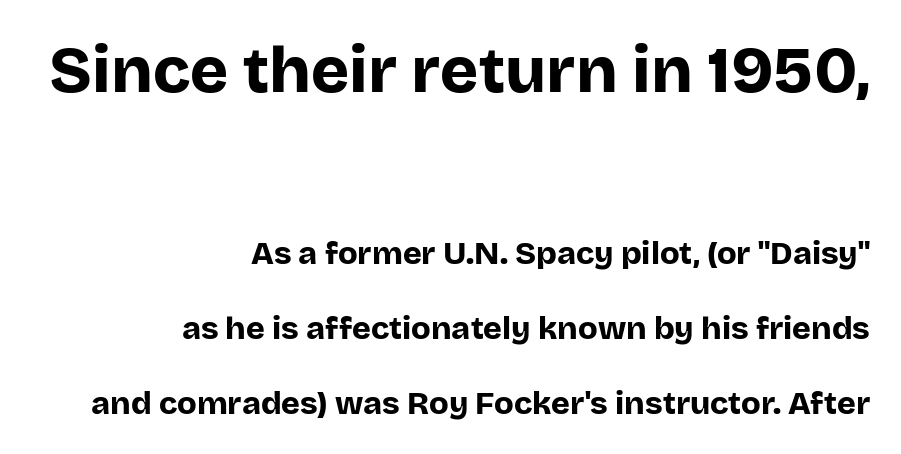
The image shows 65 px bold sans-serif type, upright; set right-aligned, loose line spacing (2.33x), normal letter spacing, not underlined; the first (top) block is 2.03x larger; low stroke contrast and a large x-height.
